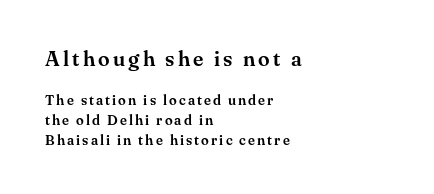
{"italic": "no", "underline": "no", "align": "left", "line_spacing": "normal", "line_spacing_ratio": 1.41, "larger_block": "first", "size_ratio": 1.5, "glyph_px": 21}
